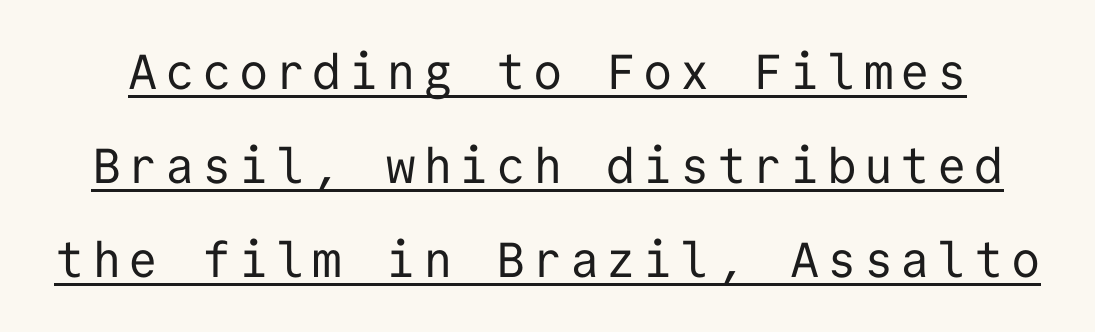
Q: Is the text bold? A: No.
Q: Is the text italic (slanted)? A: No, it is upright.
Q: Is the typeface a serif or a sans-serif typeface? A: Sans-serif.
Q: Is the text underlined? A: Yes.
Q: Is the spacing between lines tight, normal or loose? A: Loose.
Q: Width (condensed, normal, or wide)? A: Normal.
Q: Stroke contrast? A: Low.
Q: x-height? A: Medium.
Q: Monospaced? A: Yes.
